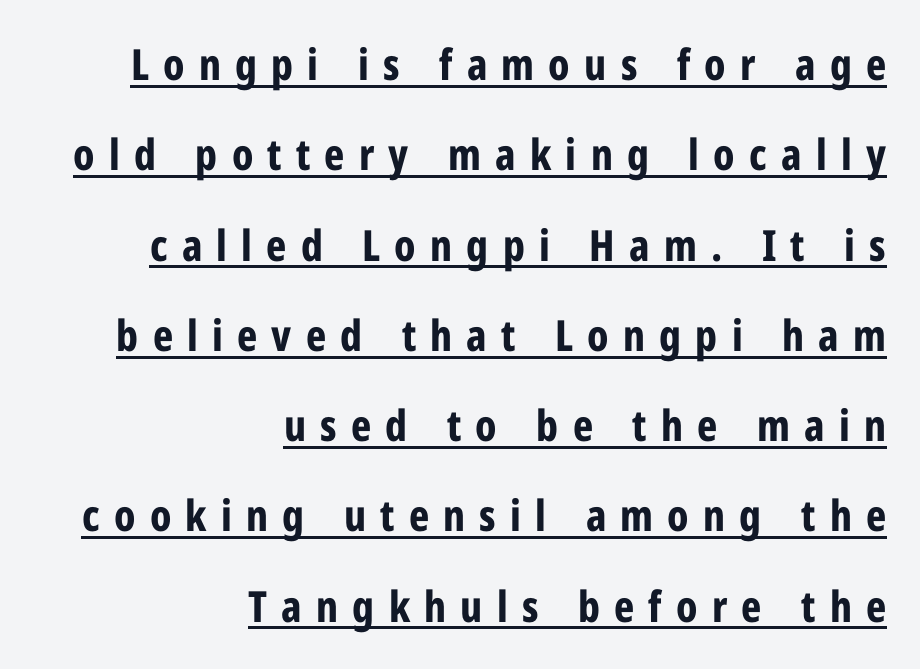
The lettering holds an erect, upright posture throughout. The type family on display is of the sans-serif kind. The string is rendered with underlining switched on. The typesetting leans heavy: a genuine bold.
